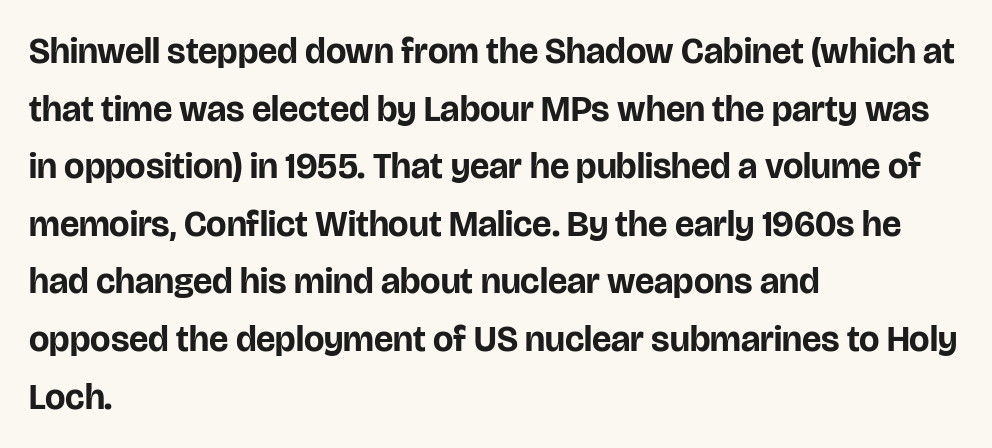
Q: Is the text bold? A: Yes.
Q: Is the text italic (slanted)? A: No, it is upright.
Q: Is the typeface a serif or a sans-serif typeface? A: Sans-serif.
Q: Is the text underlined? A: No.
Q: How is the paragraph aligned? A: Left-aligned.
Q: Is the spacing between letters normal or unusually wide? A: Normal.
Q: Is the spacing between lines tight, normal or loose? A: Normal.
Q: Width (condensed, normal, or wide)? A: Normal.
Q: Stroke contrast? A: Low.
Q: x-height? A: Large.
Q: Monospaced? A: No.
